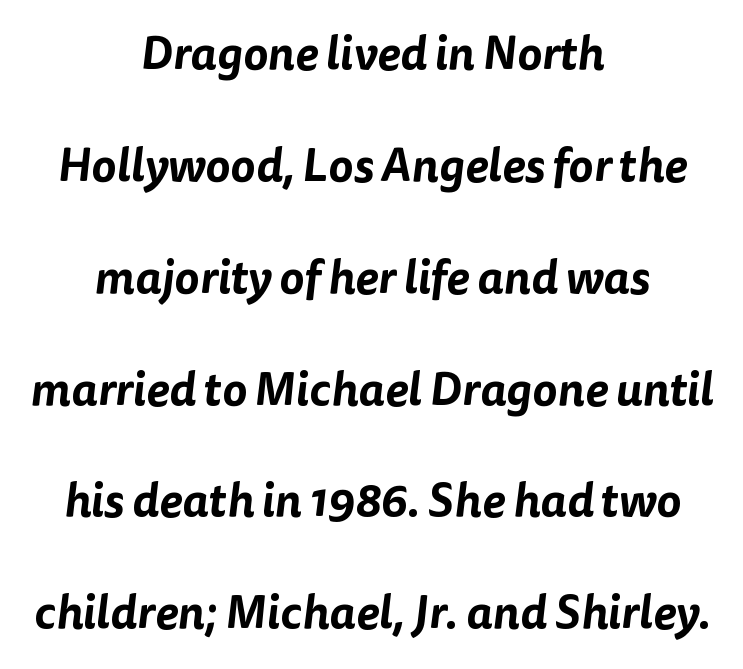
Bare-footed words on every line. Short and long lines alike share a common midpoint. No extra tracking has been applied to these lines. Proportional: the letters do not fall into vertical columns.
